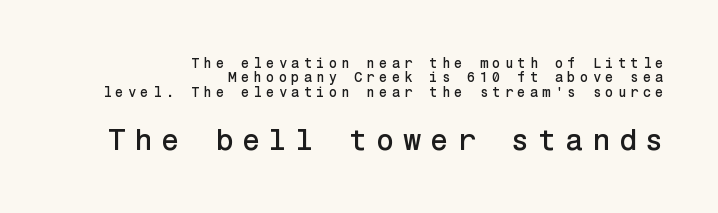
{"serif": "no", "italic": "no", "width": "normal", "stroke_contrast": "low", "x_height": "medium", "underline": "no", "align": "right", "line_spacing": "tight", "line_spacing_ratio": 1.03, "letter_spacing": "wide", "letter_spacing_em": 0.28, "larger_block": "second", "size_ratio": 2.14, "glyph_px": 30}
